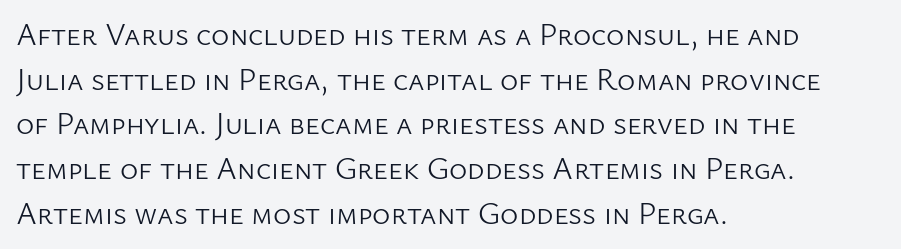
{"serif": "no", "italic": "no", "bold": "no", "weight": "light", "width": "normal", "stroke_contrast": "low", "x_height": "medium", "monospaced": "no", "underline": "no", "align": "left", "line_spacing": "normal", "line_spacing_ratio": 1.44, "letter_spacing": "normal", "letter_spacing_em": 0.0, "glyph_px": 31}
